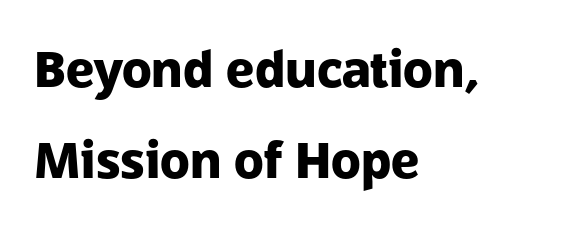
{"serif": "no", "italic": "no", "bold": "yes", "weight": "heavy", "width": "normal", "stroke_contrast": "low", "x_height": "medium", "monospaced": "no", "underline": "no", "align": "left", "line_spacing_ratio": 1.86, "letter_spacing": "normal", "letter_spacing_em": 0.0, "glyph_px": 49}
